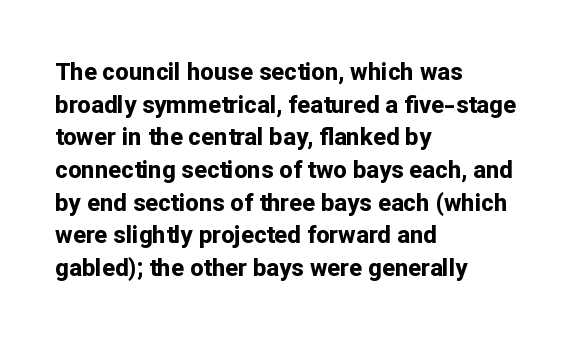
Q: Is the text bold? A: Yes.
Q: Is the text italic (slanted)? A: No, it is upright.
Q: Is the text underlined? A: No.
Q: How is the paragraph aligned? A: Left-aligned.
Q: Is the spacing between letters normal or unusually wide? A: Normal.
Q: Is the spacing between lines tight, normal or loose? A: Normal.
